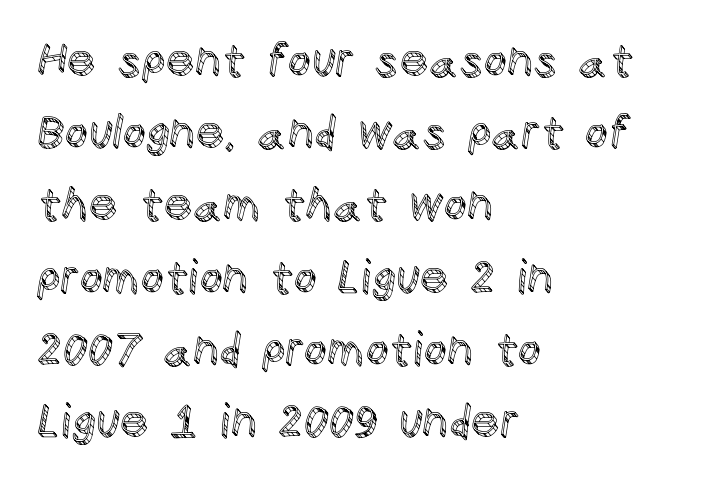
{"width": "normal", "x_height": "large", "monospaced": "no", "underline": "no", "align": "left", "line_spacing": "normal", "line_spacing_ratio": 1.57, "letter_spacing": "normal", "letter_spacing_em": 0.0, "glyph_px": 46}
